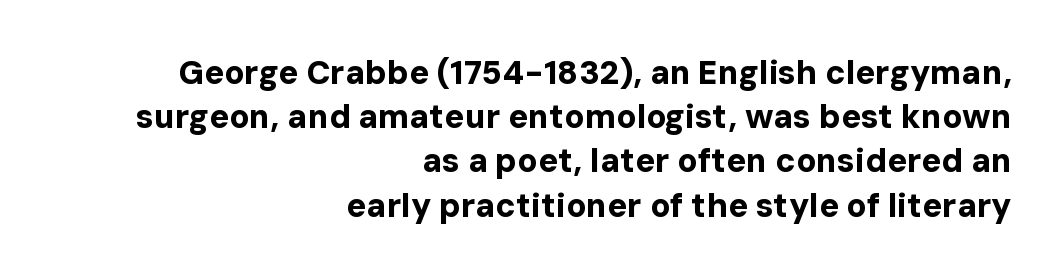
This sample has the flowing, uneven cadence of proportional lettering. Descenders are the only things crossing below the line. You could call the tracking neutral — neither tight nor loose. Does the type have serifs? No, each stem ends abruptly.
